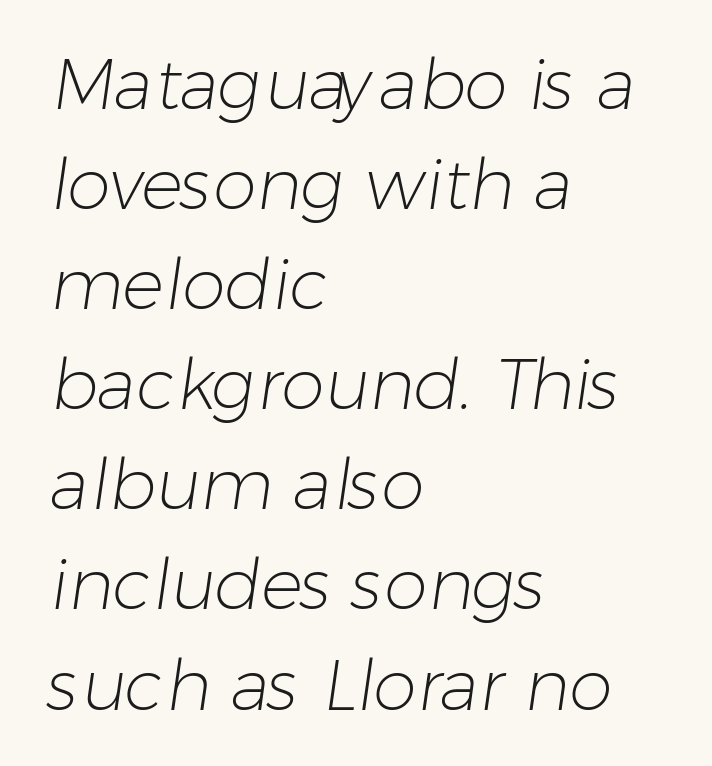
This sample has the flowing, uneven cadence of proportional lettering. Left-aligned paragraph, ragged on the right. This block has exactly the height ordinary leading produces. The letterforms sit shoulder to shoulder at normal distance. Weight: not bold — regular or lighter.
